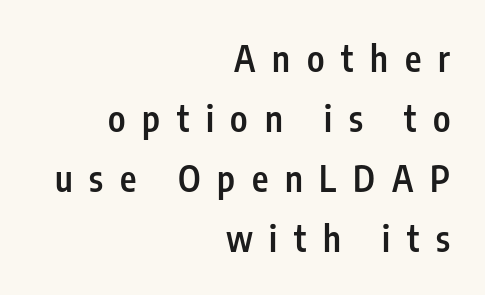
The image shows 35 px semibold, condensed sans-serif type, upright; set right-aligned, line spacing 1.71x, unusually wide letter spacing (+0.48 em), not underlined; low stroke contrast and a medium x-height.
